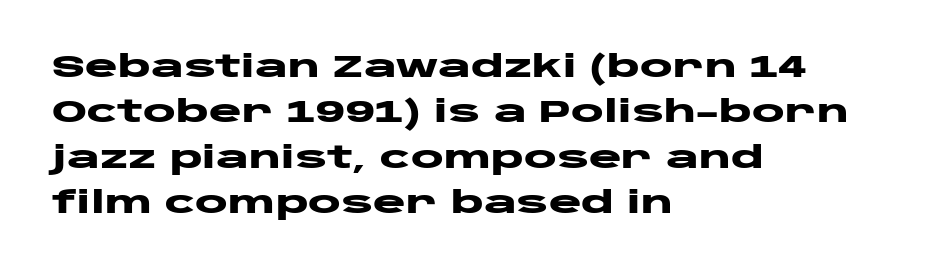
Q: Is the text bold? A: Yes.
Q: Is the text italic (slanted)? A: No, it is upright.
Q: Is the typeface a serif or a sans-serif typeface? A: Sans-serif.
Q: Is the text underlined? A: No.
Q: How is the paragraph aligned? A: Left-aligned.
Q: Is the spacing between letters normal or unusually wide? A: Normal.
Q: Is the spacing between lines tight, normal or loose? A: Normal.
Q: Width (condensed, normal, or wide)? A: Wide.
Q: Stroke contrast? A: Low.
Q: x-height? A: Large.
Q: Monospaced? A: No.
